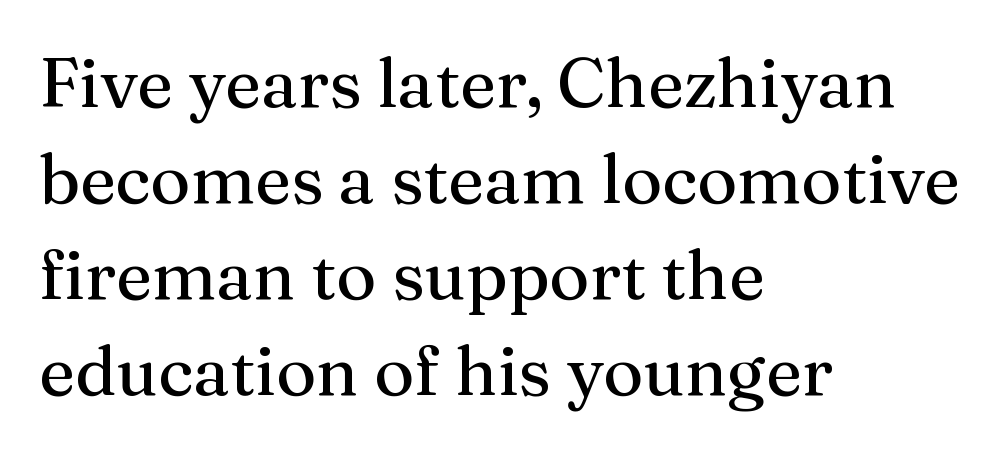
Q: Is the text italic (slanted)? A: No, it is upright.
Q: Is the typeface a serif or a sans-serif typeface? A: Serif.
Q: Is the text underlined? A: No.
Q: How is the paragraph aligned? A: Left-aligned.
Q: Is the spacing between letters normal or unusually wide? A: Normal.
Q: Is the spacing between lines tight, normal or loose? A: Normal.
Q: Width (condensed, normal, or wide)? A: Normal.
Q: Stroke contrast? A: Medium.
Q: x-height? A: Medium.
Q: Monospaced? A: No.
